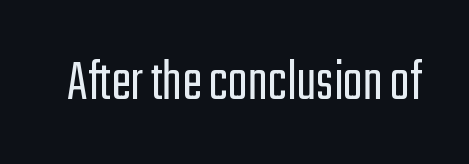
Is this a sans? Yes — the strokes have no serifs. The letters advance in unequal steps, a hallmark of proportional type. Type without underlining. Stroke thickness stays within the range of a standard reading face or lighter.
